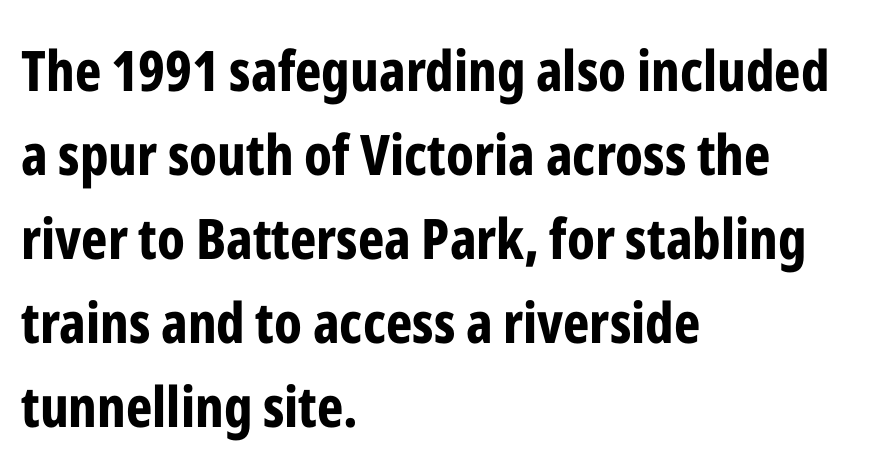
Here the glyphs are tracked normally, forming tight word shapes. Italic: no, the glyphs are upright roman. The line-height multiplier appears to be the usual default. Observe the absence of serifs on each vertical stroke in this sample.
